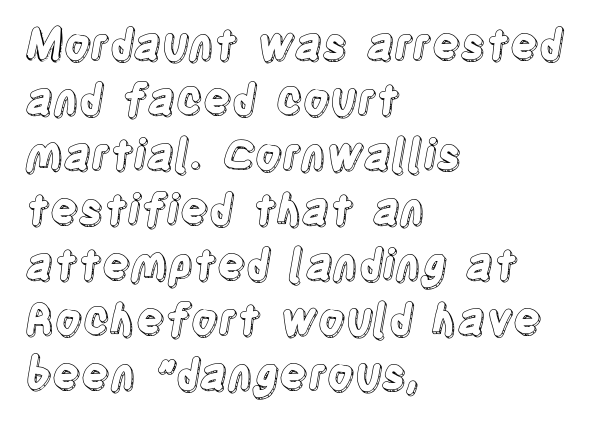
{"width": "condensed", "x_height": "large", "monospaced": "no", "underline": "no", "align": "left", "line_spacing": "normal", "line_spacing_ratio": 1.31, "letter_spacing": "normal", "letter_spacing_em": 0.0, "glyph_px": 42}
